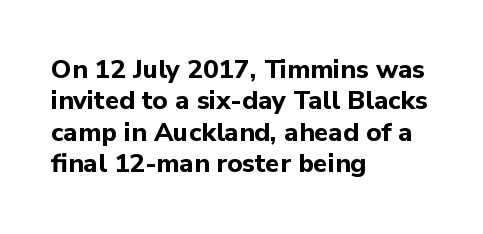
{"italic": "no", "bold": "yes", "underline": "no", "align": "left", "line_spacing_ratio": 1.21, "letter_spacing": "normal", "letter_spacing_em": 0.0, "glyph_px": 26}
